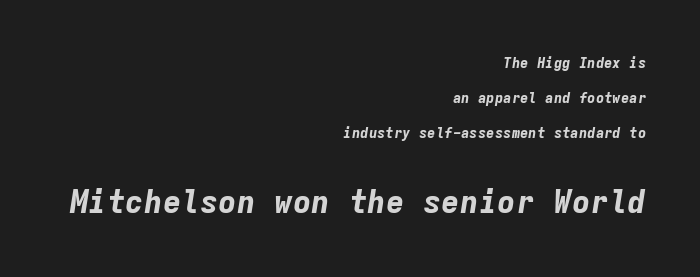
Q: Is the text bold? A: Yes.
Q: Is the text italic (slanted)? A: Yes, it leans right by about 9 degrees.
Q: Is the text underlined? A: No.
Q: How is the paragraph aligned? A: Right-aligned.
Q: Is the spacing between letters normal or unusually wide? A: Normal.
Q: Is the spacing between lines tight, normal or loose? A: Loose.
Q: Which block of text is set in a larger size, the first (top) or the second (bottom)? A: The second (bottom) one.
Q: Width (condensed, normal, or wide)? A: Normal.
Q: Stroke contrast? A: Low.
Q: x-height? A: Medium.
Q: Monospaced? A: Yes.
